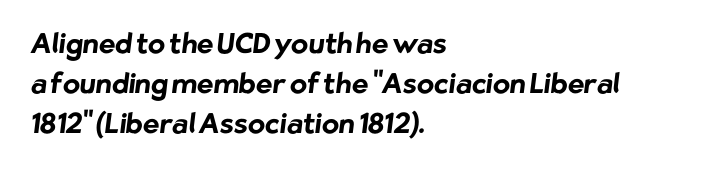
Each line starts at the same left margin while the right side varies. Check the space under the baseline: it is left empty. What kind of face is this? One without serifs — a sans. The rendering uses natural spacing where letterforms have individual widths. Every letter is thick-stroked: bold, no question.
